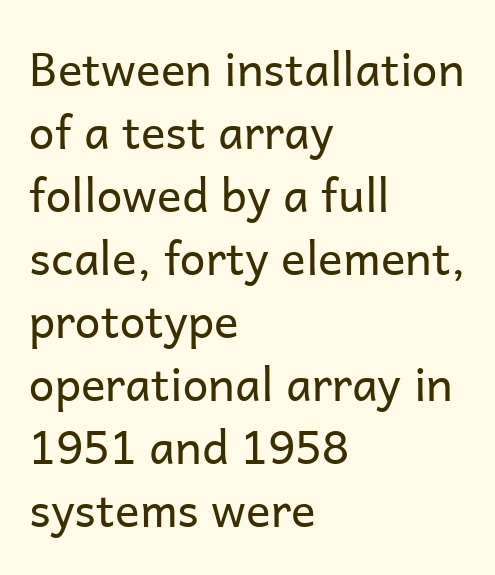
{"serif": "no", "italic": "no", "bold": "no", "weight": "regular", "width": "normal", "stroke_contrast": "low", "x_height": "medium", "monospaced": "no", "underline": "no", "align": "left", "line_spacing": "normal", "line_spacing_ratio": 1.37, "letter_spacing": "normal", "letter_spacing_em": 0.0, "glyph_px": 46}
